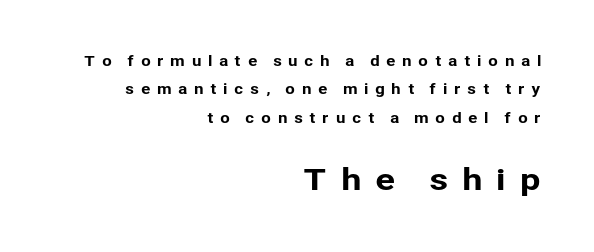
Caption: upper text group reduced, lower text group enlarged. Notice how the stems are strictly vertical — no italics here. The lines are spread far apart with generous leading. Type style note: lacks serifs. Tracking value appears strongly positive — letters spread wide.
